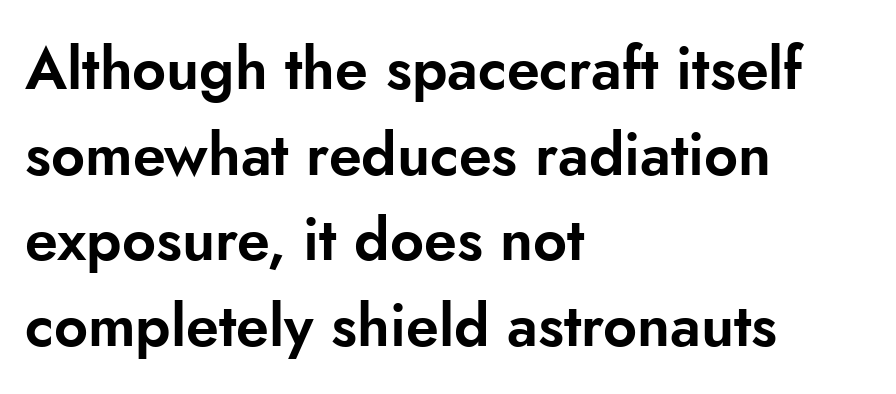
Line spacing here is normal. Quick note: underline off. Unlike italic type, these characters show no tilt at all. The ragged edge is on the right, which tells us the setting is flush left. Each letter's strokes conclude bluntly, with no projecting serifs. Glyph-to-glyph distance matches everyday printed text.
